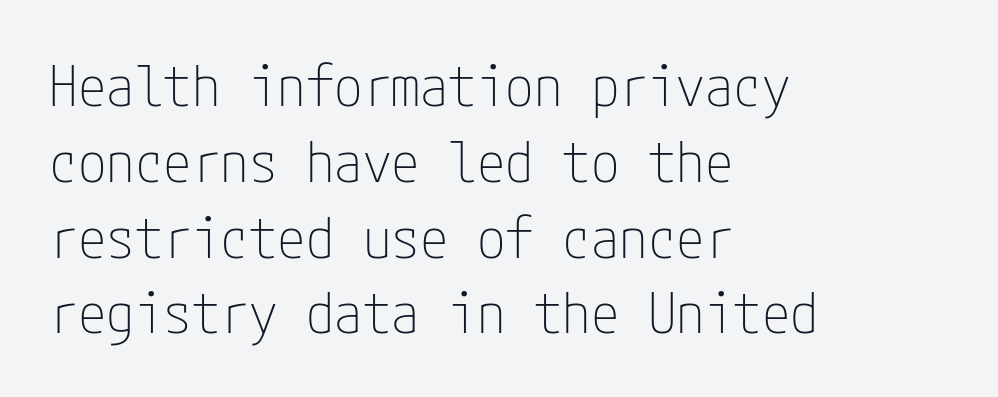
The image shows 57 px thin, condensed sans-serif type, upright; set left-aligned, normal line spacing (1.33x), normal letter spacing, not underlined; low stroke contrast and a medium x-height.
